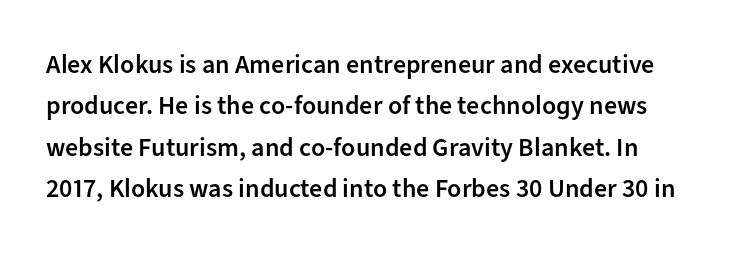
The image shows 26 px text type, upright; set normal line spacing (1.59x), normal letter spacing, not underlined.
